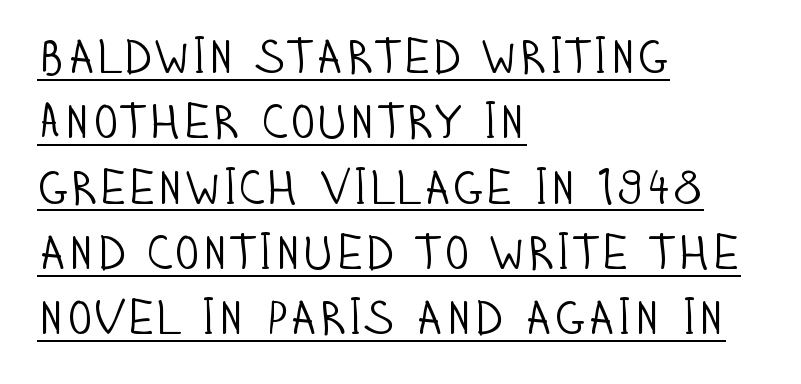
The image shows 48 px light, condensed sans-serif type, upright; set left-aligned, normal line spacing (1.36x), normal letter spacing, underlined; low stroke contrast and a large x-height.
